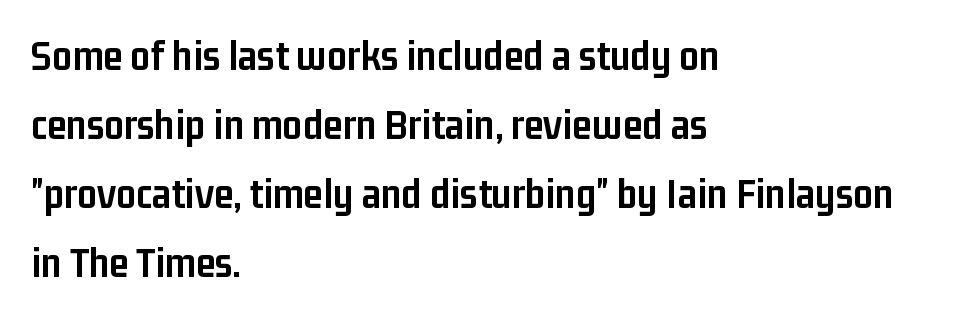
Q: Is the text bold? A: Yes.
Q: Is the text italic (slanted)? A: No, it is upright.
Q: Is the typeface a serif or a sans-serif typeface? A: Sans-serif.
Q: Is the text underlined? A: No.
Q: How is the paragraph aligned? A: Left-aligned.
Q: Is the spacing between letters normal or unusually wide? A: Normal.
Q: Is the spacing between lines tight, normal or loose? A: Normal.
Q: Width (condensed, normal, or wide)? A: Condensed.
Q: Stroke contrast? A: Low.
Q: x-height? A: Medium.
Q: Monospaced? A: No.
